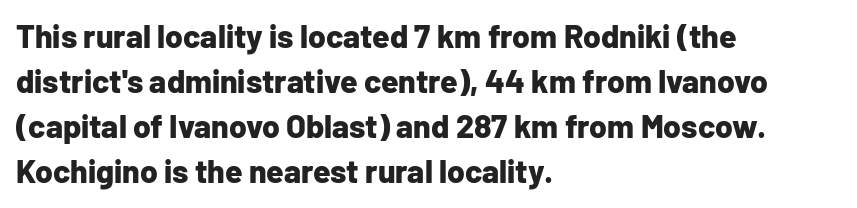
The letters advance in unequal steps, a hallmark of proportional type. In CSS terms this would be text-align: left. Words appear dense and cohesive because spacing is normal. A typesetter would label this face a sans. Descenders hang freely into open space.
